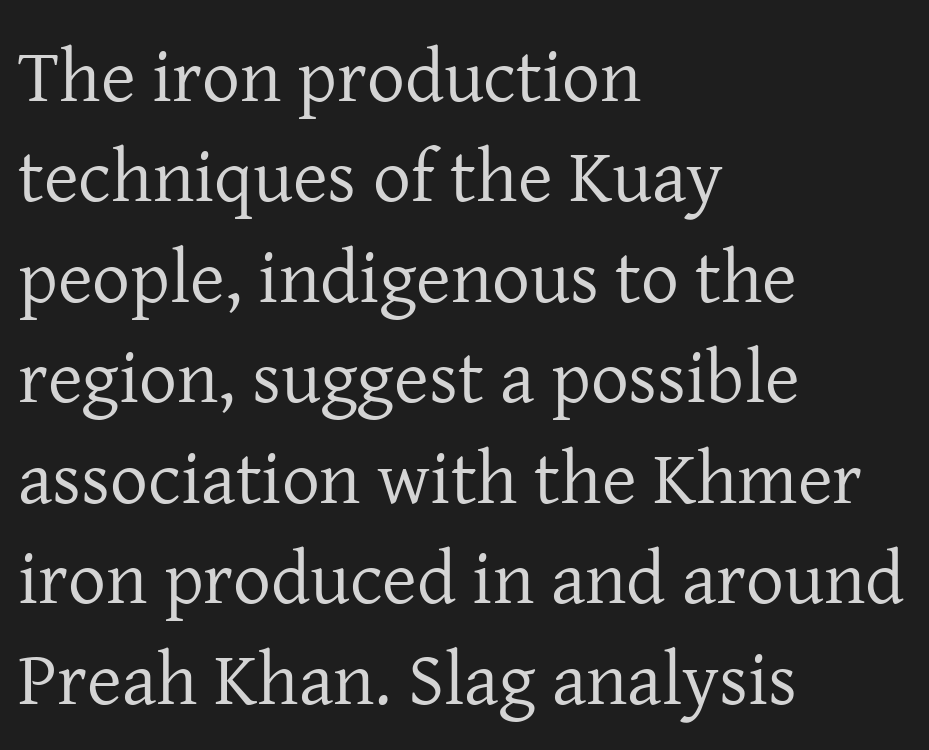
Type style note: has serifs. The glyphs are unaccompanied by any horizontal stroke below them. Is the type heavy? It reads as light-to-regular instead. Every row of glyphs begins at an identical x-position on the left. Designer's note — italics off, roman on.
